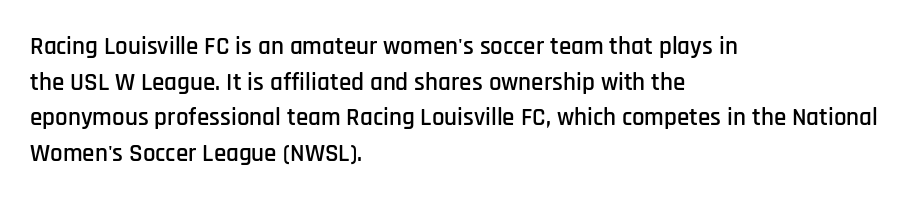
Q: Is the text italic (slanted)? A: No, it is upright.
Q: Is the text underlined? A: No.
Q: How is the paragraph aligned? A: Left-aligned.
Q: Is the spacing between letters normal or unusually wide? A: Normal.
Q: Is the spacing between lines tight, normal or loose? A: Normal.
